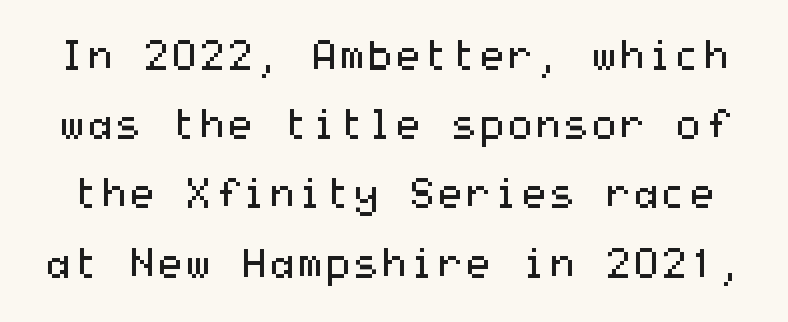
{"serif": "no", "italic": "no", "bold": "no", "weight": "regular", "width": "wide", "stroke_contrast": "medium", "x_height": "medium", "underline": "no", "line_spacing_ratio": 1.73, "letter_spacing": "normal", "letter_spacing_em": 0.0, "glyph_px": 40}
